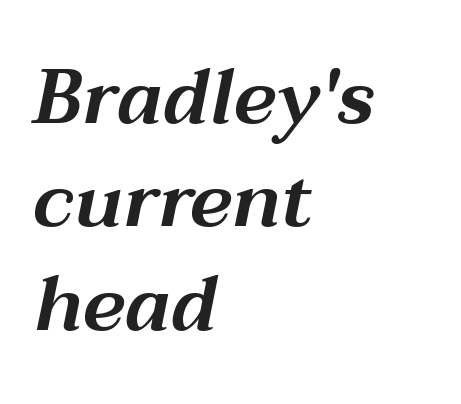
The image shows 76 px wide type, italic (leaning right); set left-aligned, normal line spacing (1.36x), normal letter spacing, not underlined; medium stroke contrast and a medium x-height.
